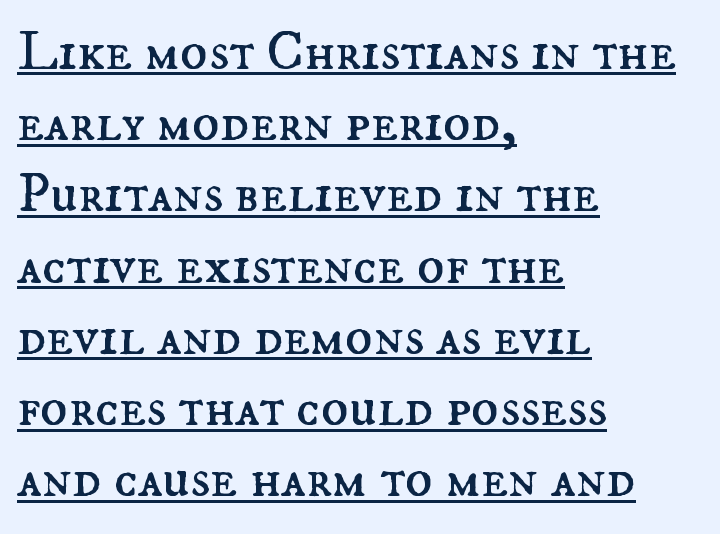
Q: Is the text bold? A: No.
Q: Is the text italic (slanted)? A: No, it is upright.
Q: Is the text underlined? A: Yes.
Q: How is the paragraph aligned? A: Left-aligned.
Q: Is the spacing between letters normal or unusually wide? A: Normal.
Q: Is the spacing between lines tight, normal or loose? A: Normal.
Q: Width (condensed, normal, or wide)? A: Normal.
Q: Stroke contrast? A: Medium.
Q: x-height? A: Small.
Q: Monospaced? A: No.
